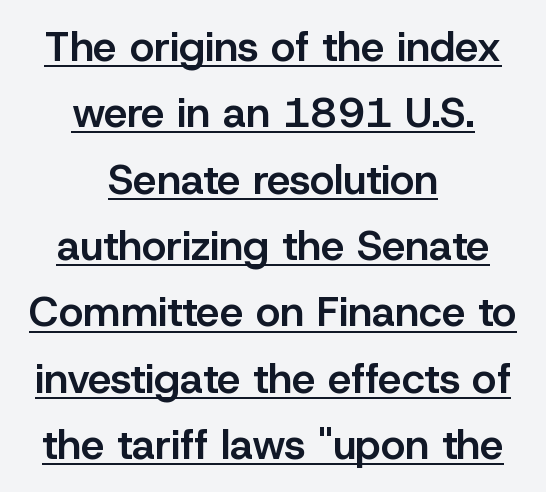
The image shows 42 px semibold sans-serif type, upright; set centered, normal line spacing (1.58x), normal letter spacing, underlined; low stroke contrast and a medium x-height.
